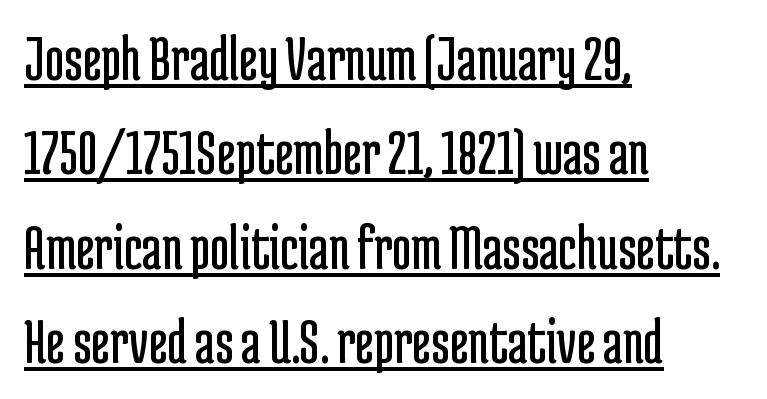
The image shows 66 px regular-weight, condensed sans-serif type, upright; set left-aligned, normal line spacing (1.43x), normal letter spacing, underlined; low stroke contrast and a medium x-height.
